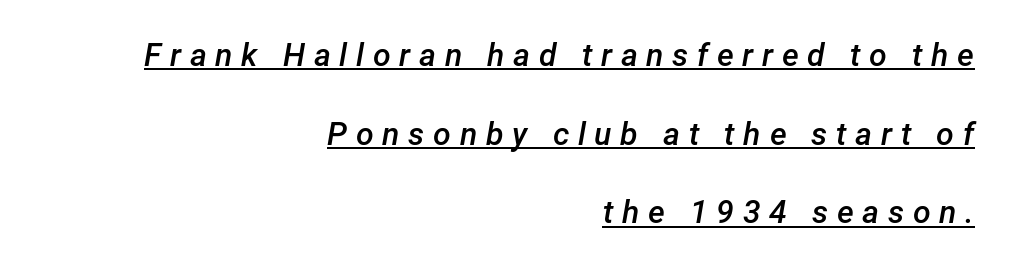
A baseline rule has been typeset under these characters. The rendering inserts visible extra space after every character. A bit beefed up — I'd call it semibold rather than bold. Is this a fixed-width face? No — the glyphs have proportional, varying widths. Short and long lines alike share a common ending point at right. Characters are canted at an angle relative to the baseline's perpendicular.
